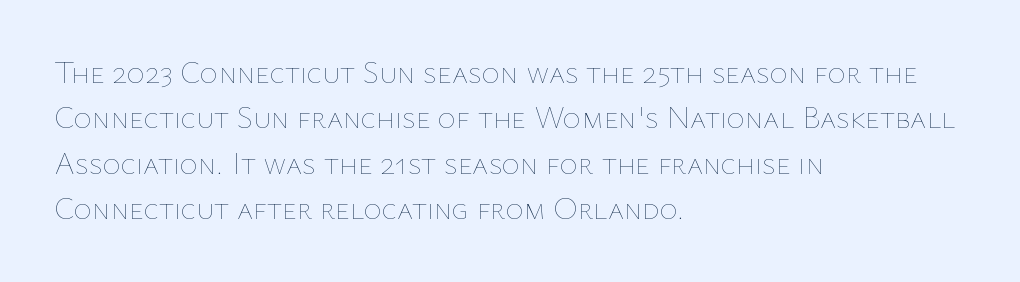
{"italic": "no", "bold": "no", "weight": "thin", "width": "normal", "stroke_contrast": "low", "x_height": "medium", "monospaced": "no", "underline": "no", "align": "left", "line_spacing": "normal", "line_spacing_ratio": 1.46, "letter_spacing": "normal", "letter_spacing_em": 0.0, "glyph_px": 31}
